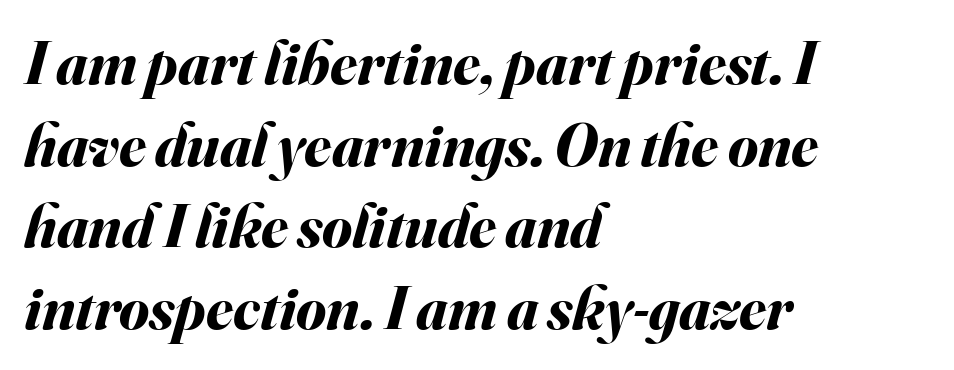
The face used here has a pronounced slope to its letters. The typesetter chose a ragged-right arrangement here. Clear beneath every line of the passage. Short note: letters normally spaced.
